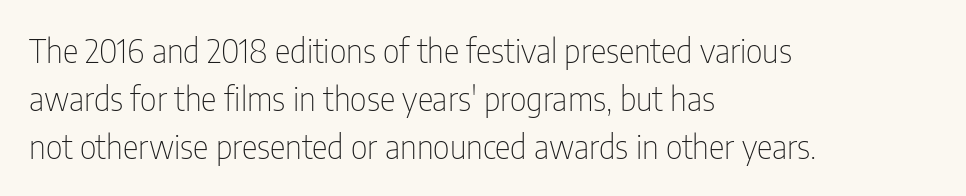
The image shows 33 px thin, condensed sans-serif type, upright; set left-aligned, normal line spacing (1.45x), normal letter spacing, not underlined; low stroke contrast and a medium x-height.
